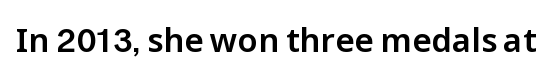
{"serif": "no", "italic": "no", "width": "normal", "stroke_contrast": "low", "x_height": "medium", "monospaced": "no", "underline": "no", "letter_spacing": "normal", "letter_spacing_em": 0.0, "glyph_px": 33}
